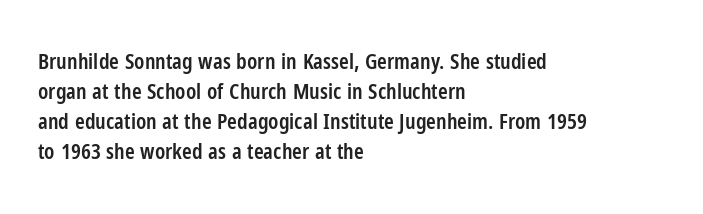
The image shows 22 px text type, upright; set left-aligned, normal line spacing (1.36x), normal letter spacing, not underlined.
